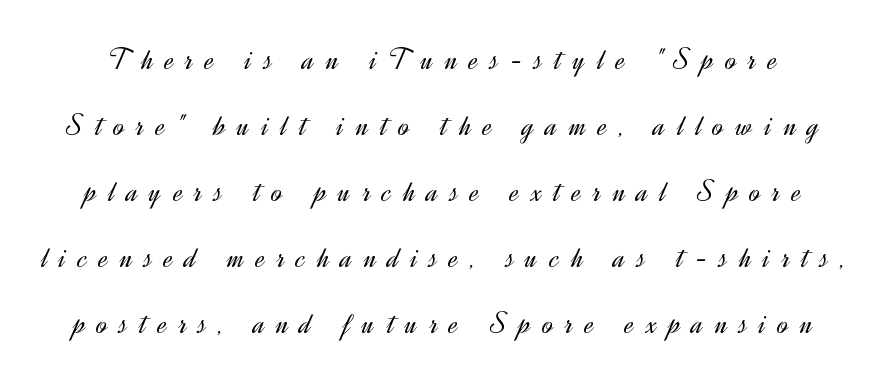
{"serif": "no", "bold": "no", "weight": "light", "width": "normal", "x_height": "small", "monospaced": "no", "underline": "no", "line_spacing": "loose", "line_spacing_ratio": 2.06, "letter_spacing": "wide", "letter_spacing_em": 0.37, "glyph_px": 32}
